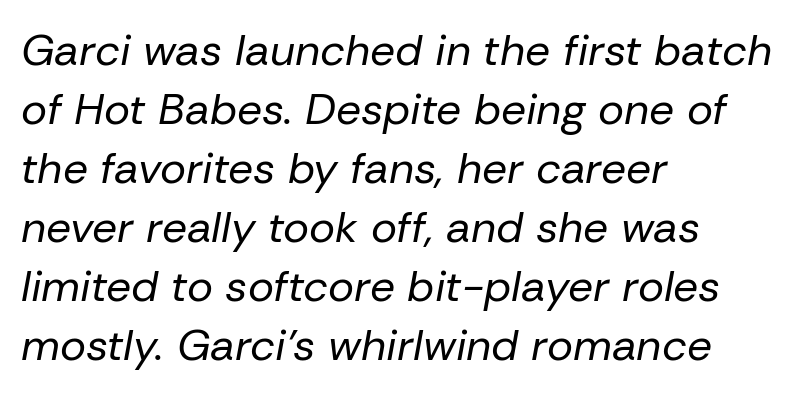
The rendering uses natural spacing where letterforms have individual widths. The lines in this sample share a left origin and differ only in where they stop. The area under the type is left untouched. Notice how the stems are inclined rather than vertical — that's the hallmark of italics.
